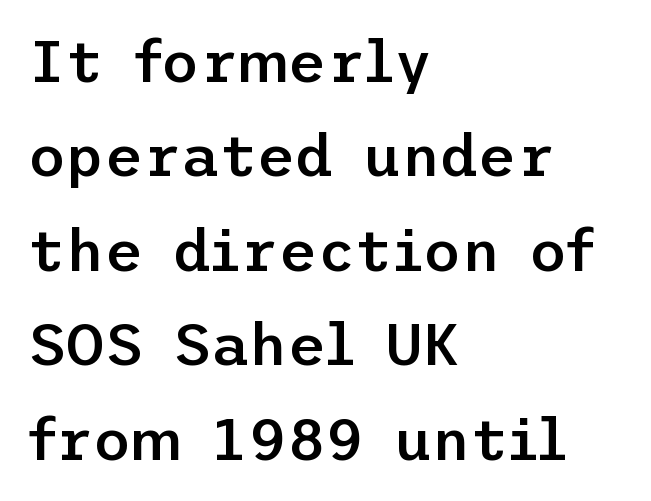
{"serif": "no", "italic": "no", "bold": "semi", "weight": "semibold", "width": "normal", "stroke_contrast": "low", "x_height": "medium", "underline": "no", "align": "left", "line_spacing": "normal", "line_spacing_ratio": 1.6, "letter_spacing": "normal", "letter_spacing_em": 0.0, "glyph_px": 59}
